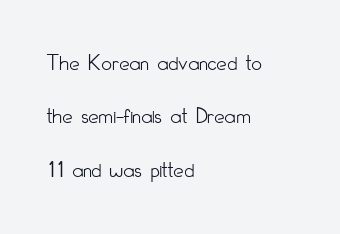
The image shows 23 px text type, upright; set left-aligned, loose line spacing (2.32x), normal letter spacing, not underlined.
